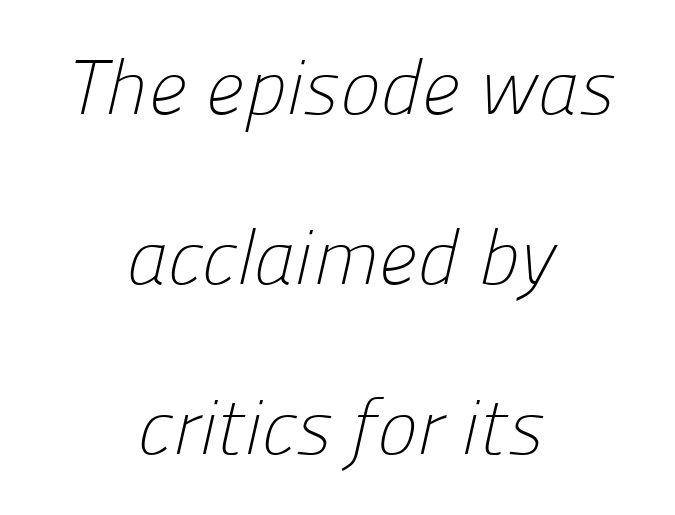
The lines are spread far apart with generous leading. Does extra space separate the letters? No, they use regular spacing. Is this a fixed-width face? No — the glyphs have proportional, varying widths. Alignment: centered. Honestly, there is no underline to notice here at all.
